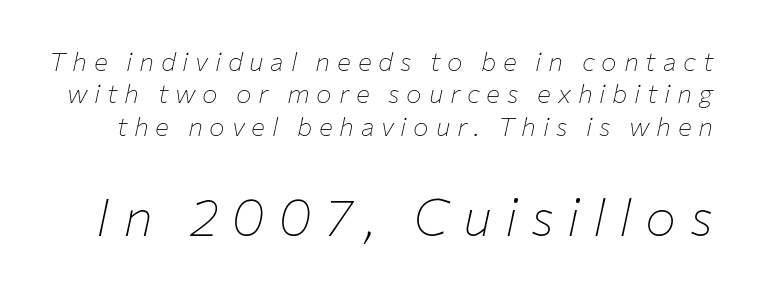
The image shows 52 px thin type, italic (leaning right); set normal line spacing (1.25x), unusually wide letter spacing (+0.26 em), not underlined; the second (bottom) block is 2.0x larger; low stroke contrast and a medium x-height.
